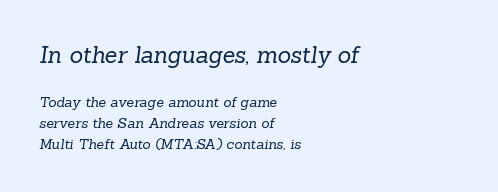
{"bold": "no", "underline": "no", "align": "left", "line_spacing": "normal", "line_spacing_ratio": 1.5, "letter_spacing": "normal", "letter_spacing_em": 0.0, "larger_block": "first", "size_ratio": 1.64, "glyph_px": 23}
